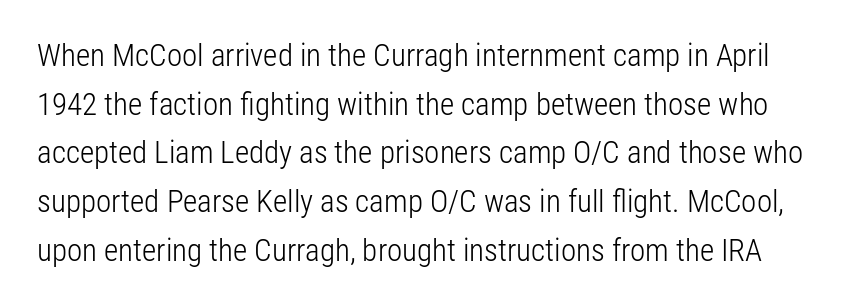
Q: Is the text bold? A: No.
Q: Is the text italic (slanted)? A: No, it is upright.
Q: Is the typeface a serif or a sans-serif typeface? A: Sans-serif.
Q: Is the text underlined? A: No.
Q: Is the spacing between letters normal or unusually wide? A: Normal.
Q: Is the spacing between lines tight, normal or loose? A: Normal.
Q: Width (condensed, normal, or wide)? A: Condensed.
Q: Stroke contrast? A: Low.
Q: x-height? A: Medium.
Q: Monospaced? A: No.
